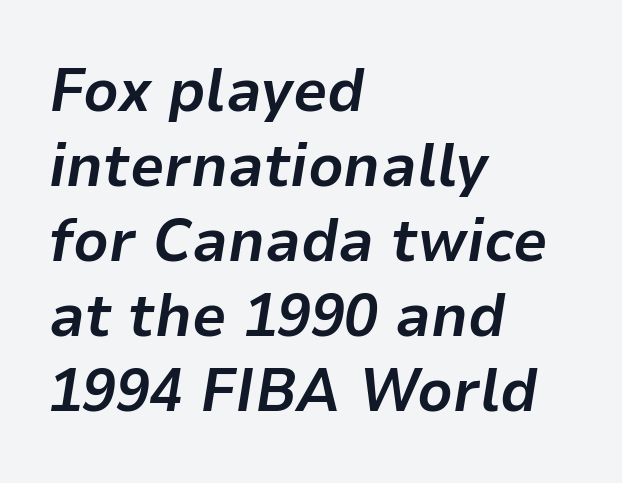
The image shows 61 px bold type, italic (leaning right); set left-aligned, line spacing 1.23x, normal letter spacing, not underlined; low stroke contrast and a medium x-height.
